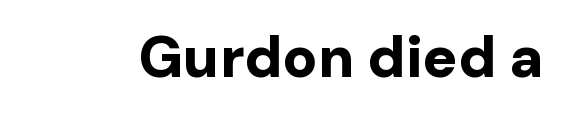
{"serif": "no", "italic": "no", "bold": "yes", "weight": "bold", "width": "normal", "stroke_contrast": "low", "x_height": "medium", "monospaced": "no", "underline": "no", "letter_spacing": "normal", "letter_spacing_em": 0.0, "glyph_px": 58}
